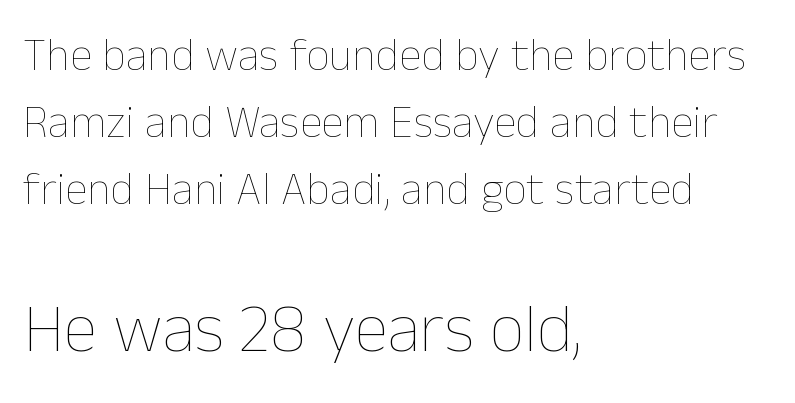
The typeface has the unassuming heft of standard copy or less. The rendering uses natural spacing where letterforms have individual widths. Size hierarchy here favors the trailing block over the leading one. Horizontal alignment here is leftward, the default for most running prose.
